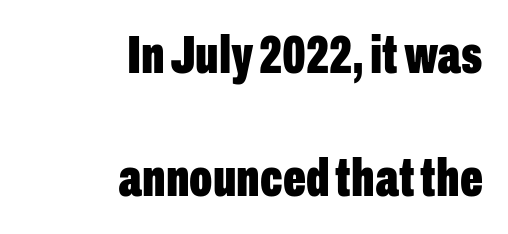
The image shows 54 px bold, condensed sans-serif type, upright; set right-aligned, loose line spacing (2.28x), normal letter spacing, not underlined; low stroke contrast and a medium x-height.
